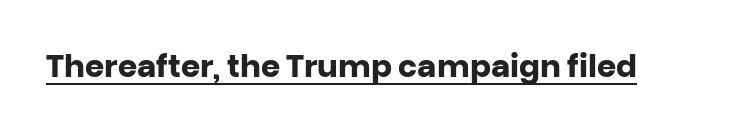
Q: Is the text bold? A: Yes.
Q: Is the text italic (slanted)? A: No, it is upright.
Q: Is the typeface a serif or a sans-serif typeface? A: Sans-serif.
Q: Is the text underlined? A: Yes.
Q: Is the spacing between letters normal or unusually wide? A: Normal.
Q: Width (condensed, normal, or wide)? A: Normal.
Q: Stroke contrast? A: Low.
Q: x-height? A: Large.
Q: Monospaced? A: No.
